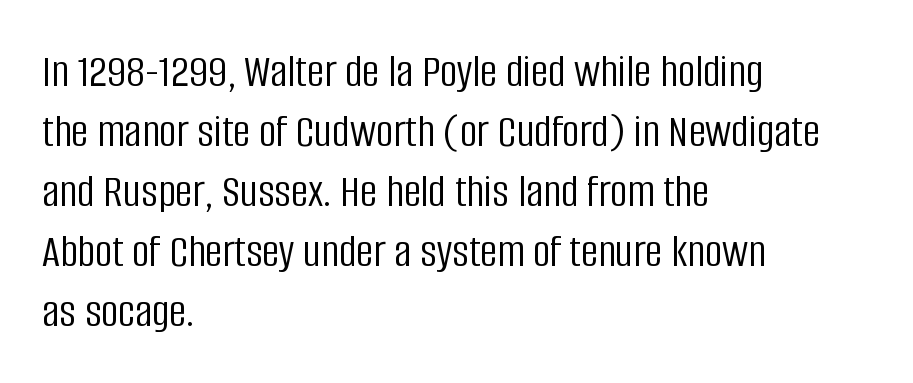
I'd call this a sans setting — the letters go barefoot. Vertical strokes here are truly vertical. This sample is left-justified, so line endings fall wherever the words run out. Does the leading feel generous? No, just average. A typesetter would call this proportional, since set widths differ per character. A light-to-regular cut is what we see here.
